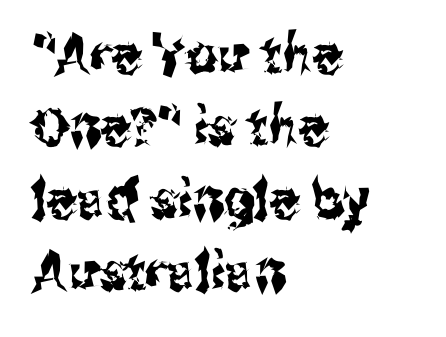
The image shows 54 px condensed sans-serif type, upright; set left-aligned, normal line spacing (1.34x), normal letter spacing, not underlined; medium stroke contrast and a medium x-height.
